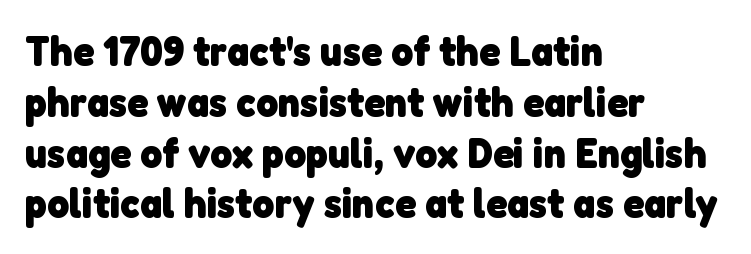
Think of a printed novel: that variable character pitch is what you see here. Thick stems and heavy bowls — unmistakably bold. Each letter's strokes conclude bluntly, with no projecting serifs. This rendering leaves character spacing at its baseline value. The compositor pushed each line to the left boundary. The string is rendered with underlining switched off.
